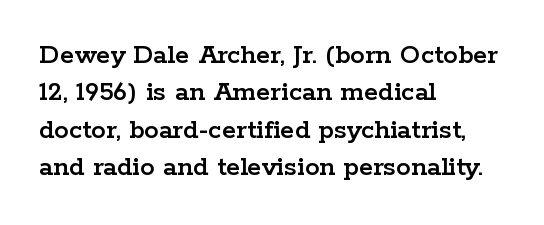
A typesetter would call this zero additional tracking. Characters remain perfectly vertical along every line. The typeface chosen for these lines features serifs. The paragraph has a hard left edge and a soft right edge. Line spacing here is normal.
